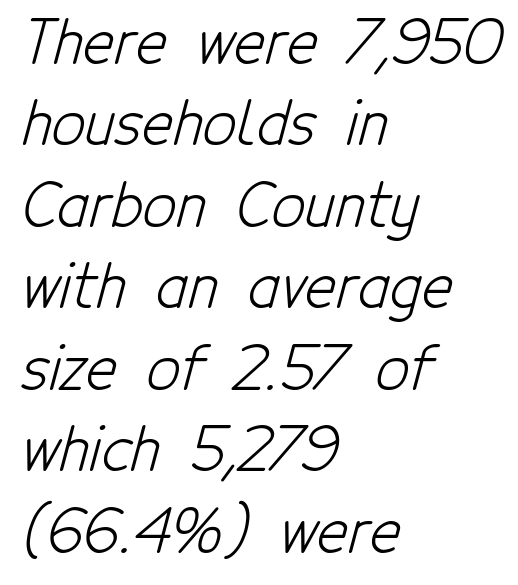
The image shows 59 px light, condensed sans-serif type; set left-aligned, normal line spacing (1.38x), normal letter spacing, not underlined; low stroke contrast and a medium x-height.
